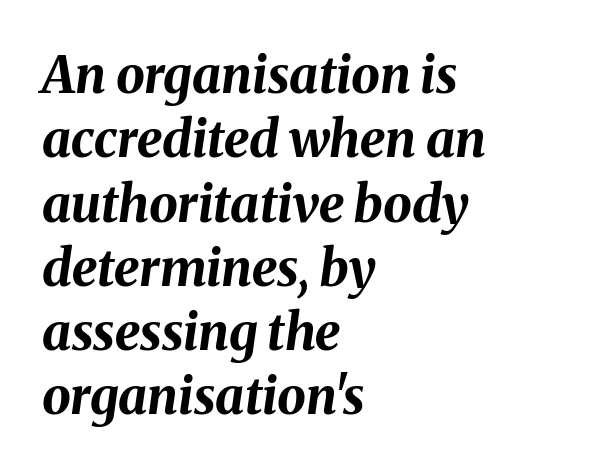
The image shows 51 px bold type, italic (leaning right); set left-aligned, normal line spacing (1.26x), normal letter spacing, not underlined; medium stroke contrast and a medium x-height.
